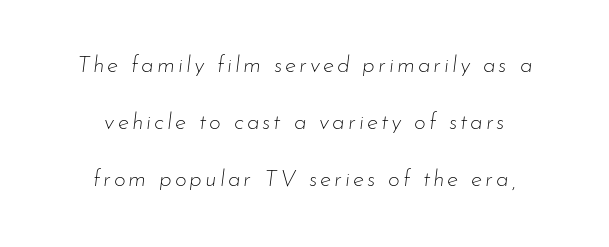
Q: Is the text bold? A: No.
Q: Is the text italic (slanted)? A: Yes, it leans right by about 7 degrees.
Q: Is the text underlined? A: No.
Q: How is the paragraph aligned? A: Centered.
Q: Is the spacing between lines tight, normal or loose? A: Loose.
